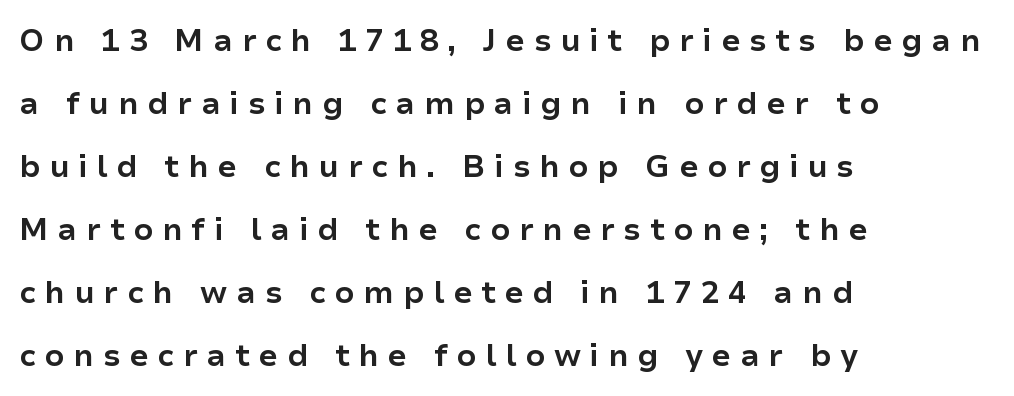
Q: Is the text bold? A: Yes.
Q: Is the text italic (slanted)? A: No, it is upright.
Q: Is the typeface a serif or a sans-serif typeface? A: Sans-serif.
Q: Is the text underlined? A: No.
Q: How is the paragraph aligned? A: Left-aligned.
Q: Is the spacing between letters normal or unusually wide? A: Unusually wide.
Q: Is the spacing between lines tight, normal or loose? A: Loose.
Q: Width (condensed, normal, or wide)? A: Normal.
Q: Stroke contrast? A: Low.
Q: x-height? A: Medium.
Q: Monospaced? A: No.
